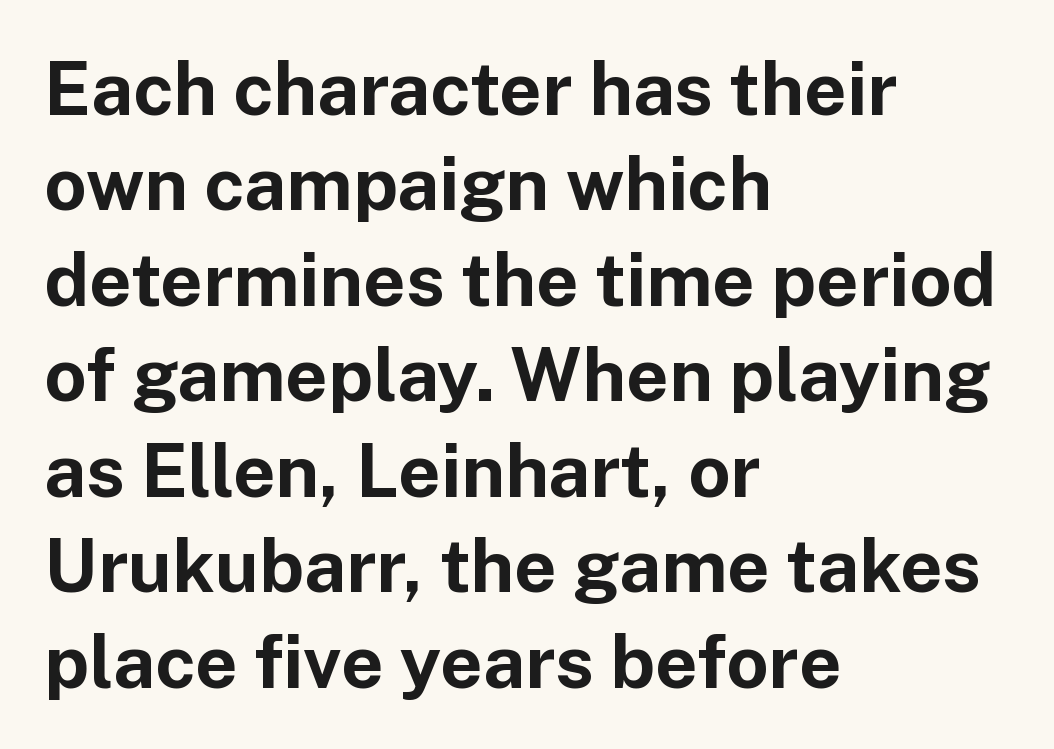
Q: Is the text bold? A: Yes.
Q: Is the text italic (slanted)? A: No, it is upright.
Q: Is the typeface a serif or a sans-serif typeface? A: Sans-serif.
Q: Is the text underlined? A: No.
Q: How is the paragraph aligned? A: Left-aligned.
Q: Is the spacing between letters normal or unusually wide? A: Normal.
Q: Is the spacing between lines tight, normal or loose? A: Normal.
Q: Width (condensed, normal, or wide)? A: Normal.
Q: Stroke contrast? A: Low.
Q: x-height? A: Medium.
Q: Monospaced? A: No.
